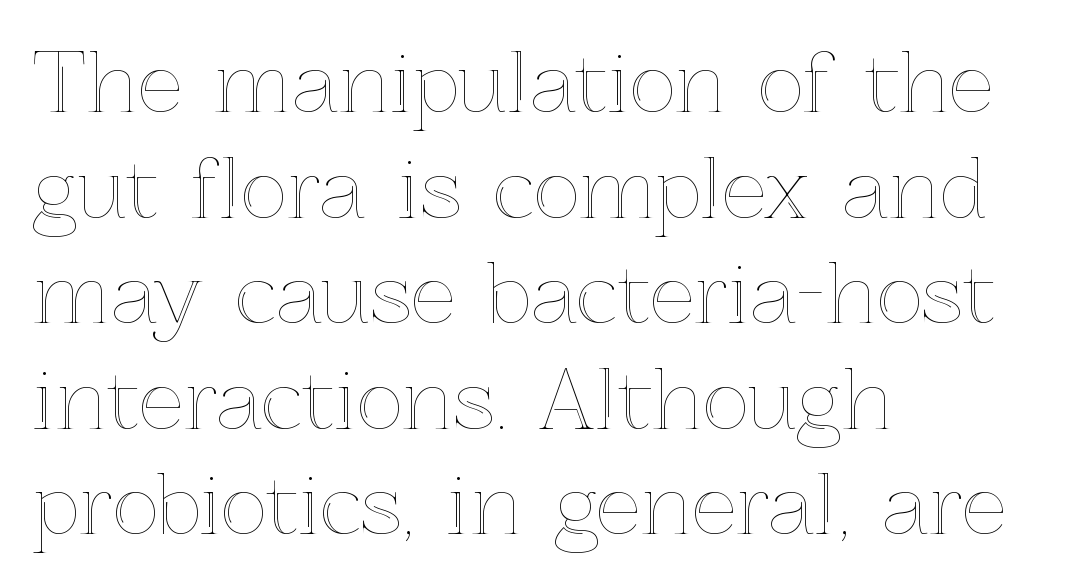
The image shows 80 px text type, upright; set left-aligned, normal line spacing (1.32x), normal letter spacing, not underlined; a medium x-height.
